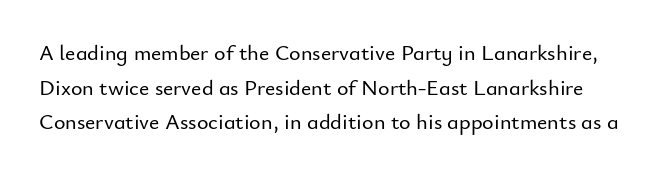
{"italic": "no", "underline": "no", "line_spacing": "normal", "line_spacing_ratio": 1.57, "letter_spacing": "normal", "letter_spacing_em": 0.0, "glyph_px": 22}
